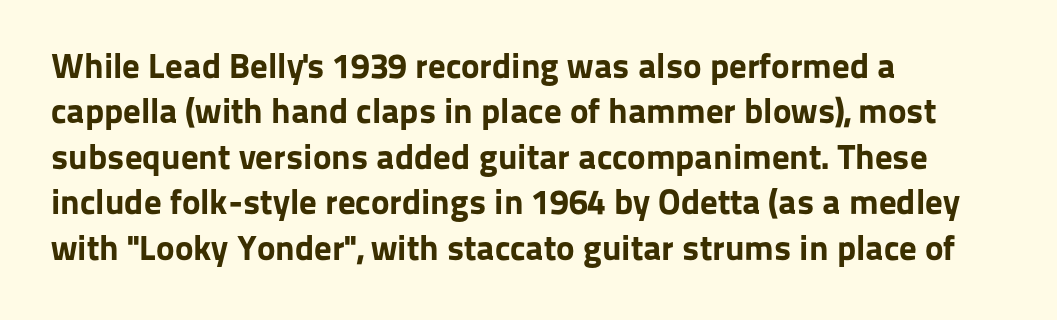
Bare-footed words on every line. The designer left line spacing at the default. Each word holds together tightly as a unit, with standard inter-letter gaps. Is there any slant? The stems are plumb. Here the designer chose a conventional face with non-uniform glyph widths.
